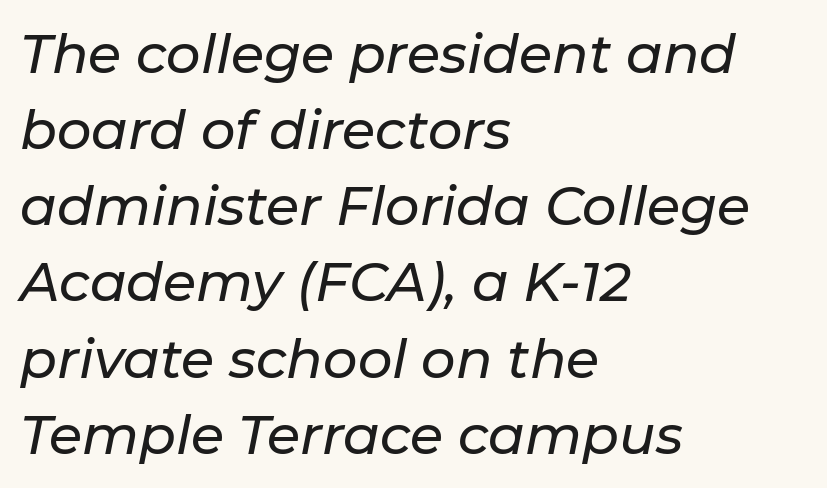
The image shows 54 px text type, italic (leaning right); set left-aligned, normal line spacing (1.41x), normal letter spacing, not underlined; low stroke contrast and a medium x-height.
